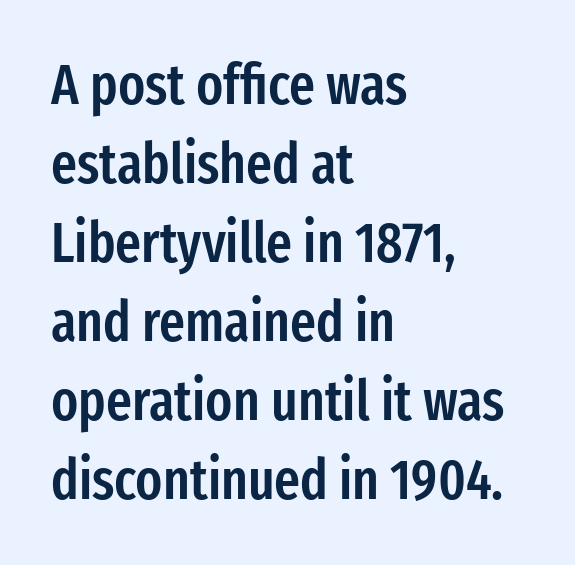
{"serif": "no", "italic": "no", "bold": "semi", "weight": "semibold", "width": "condensed", "stroke_contrast": "low", "x_height": "medium", "monospaced": "no", "underline": "no", "align": "left", "line_spacing": "normal", "line_spacing_ratio": 1.41, "letter_spacing": "normal", "letter_spacing_em": 0.0, "glyph_px": 56}
